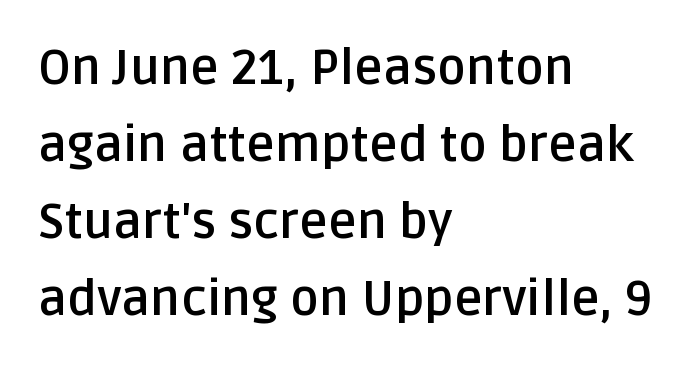
Is the type bold? Yes — the strokes are clearly thick and heavy. These lines are composed in type without serifs. Horizontally, the lines are justified to the leading edge only. Posture: upright roman.
